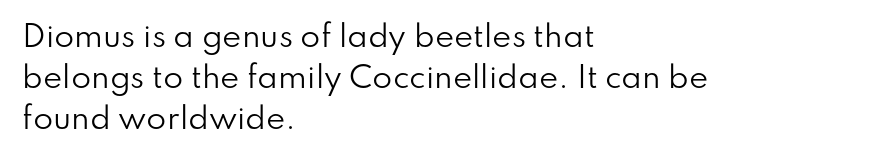
Q: Is the text bold? A: No.
Q: Is the text italic (slanted)? A: No, it is upright.
Q: Is the typeface a serif or a sans-serif typeface? A: Sans-serif.
Q: Is the text underlined? A: No.
Q: How is the paragraph aligned? A: Left-aligned.
Q: Is the spacing between letters normal or unusually wide? A: Normal.
Q: Is the spacing between lines tight, normal or loose? A: Normal.
Q: Width (condensed, normal, or wide)? A: Normal.
Q: Stroke contrast? A: Low.
Q: x-height? A: Small.
Q: Monospaced? A: No.
